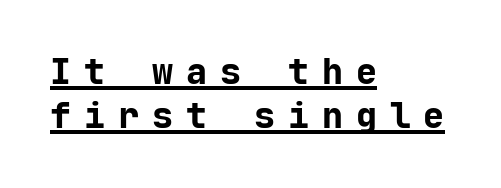
Q: Is the text bold? A: Yes.
Q: Is the text italic (slanted)? A: No, it is upright.
Q: Is the typeface a serif or a sans-serif typeface? A: Sans-serif.
Q: Is the text underlined? A: Yes.
Q: How is the paragraph aligned? A: Left-aligned.
Q: Is the spacing between letters normal or unusually wide? A: Unusually wide.
Q: Is the spacing between lines tight, normal or loose? A: Normal.
Q: Width (condensed, normal, or wide)? A: Normal.
Q: Stroke contrast? A: Low.
Q: x-height? A: Medium.
Q: Monospaced? A: Yes.
